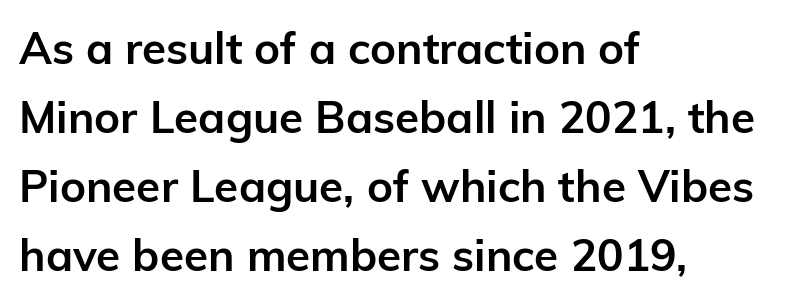
{"serif": "no", "italic": "no", "bold": "yes", "weight": "semibold", "width": "normal", "stroke_contrast": "low", "x_height": "medium", "monospaced": "no", "underline": "no", "align": "left", "line_spacing": "normal", "line_spacing_ratio": 1.57, "letter_spacing": "normal", "letter_spacing_em": 0.0, "glyph_px": 44}
